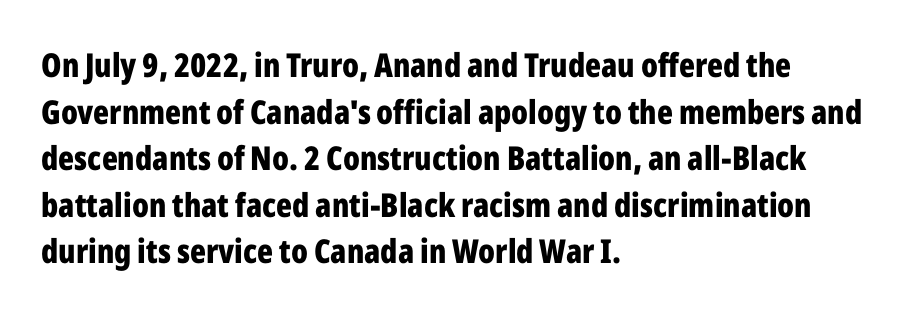
{"serif": "no", "italic": "no", "bold": "yes", "weight": "bold", "width": "condensed", "stroke_contrast": "low", "x_height": "medium", "monospaced": "no", "underline": "no", "align": "left", "line_spacing": "normal", "line_spacing_ratio": 1.41, "letter_spacing": "normal", "letter_spacing_em": 0.0, "glyph_px": 33}
